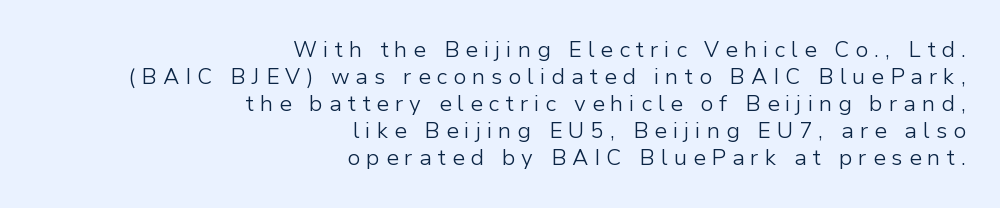
The words here are not underlined. The letters are spread apart with noticeably loose tracking. These lines stack with their right ends in a neat column. Characters remain perfectly vertical along every line.
